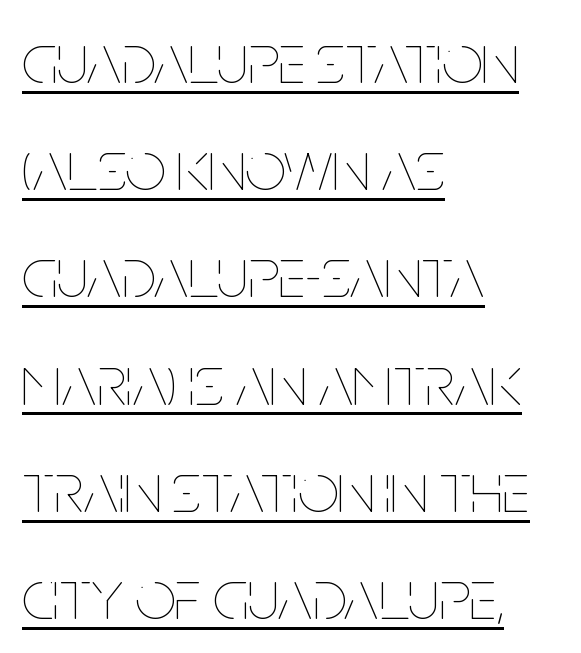
The image shows 71 px thin, condensed type, upright; set left-aligned, normal line spacing (1.51x), normal letter spacing, underlined; low stroke contrast and a large x-height.
